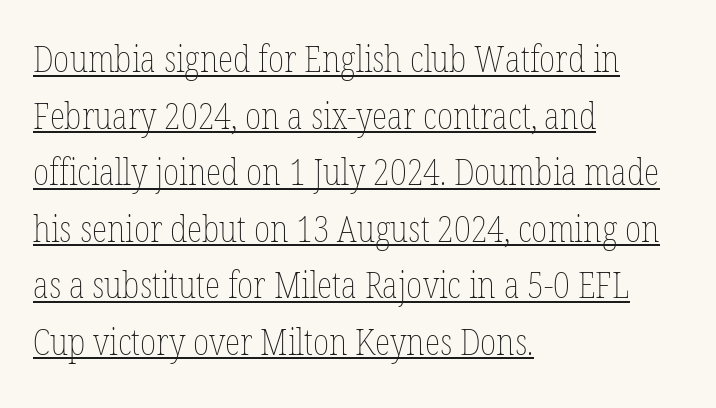
This is the regular roman posture of the typeface. The gaps between neighbouring characters are ordinary and unremarkable. Note the varied advance widths — an 'i' is clearly narrower than an 'm'. The passage shown is underscored from start to finish.
